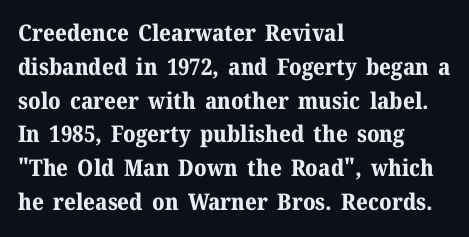
The image shows 23 px bold type, upright; set left-aligned, normal line spacing (1.47x), normal letter spacing, not underlined.
